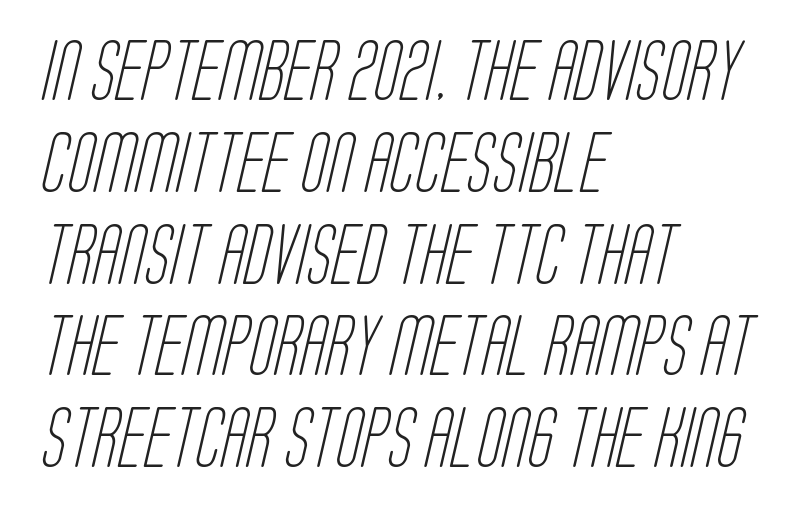
The image shows 60 px light, condensed sans-serif type; set left-aligned, normal line spacing (1.53x), normal letter spacing, not underlined; low stroke contrast and a large x-height.
